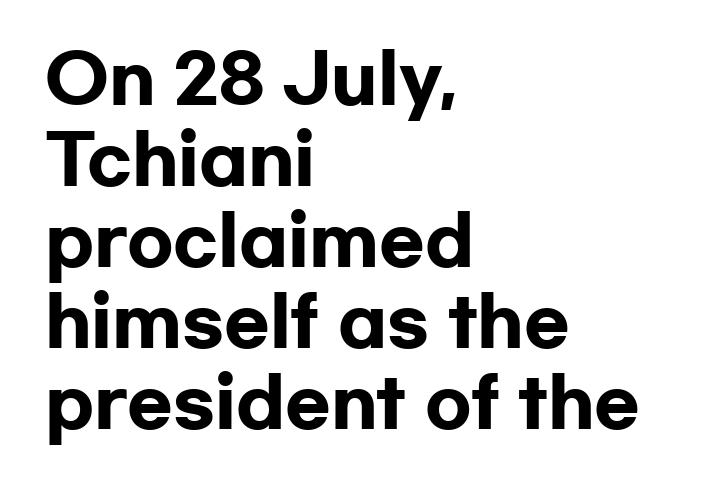
The image shows 67 px heavy, wide sans-serif type, upright; set left-aligned, line spacing 1.21x, normal letter spacing, not underlined; low stroke contrast and a medium x-height.
